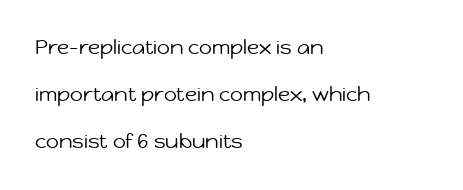
Q: Is the text bold? A: No.
Q: Is the text italic (slanted)? A: No, it is upright.
Q: Is the text underlined? A: No.
Q: How is the paragraph aligned? A: Left-aligned.
Q: Is the spacing between letters normal or unusually wide? A: Normal.
Q: Is the spacing between lines tight, normal or loose? A: Loose.
